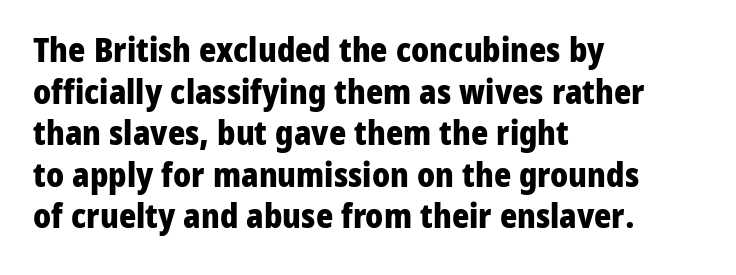
The image shows 33 px heavy sans-serif type, upright; set left-aligned, normal line spacing (1.26x), normal letter spacing, not underlined; low stroke contrast and a medium x-height.
